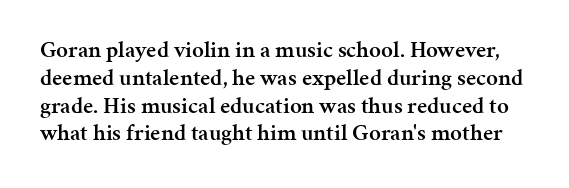
The image shows 23 px text type, upright; set line spacing 1.21x, normal letter spacing, not underlined.
